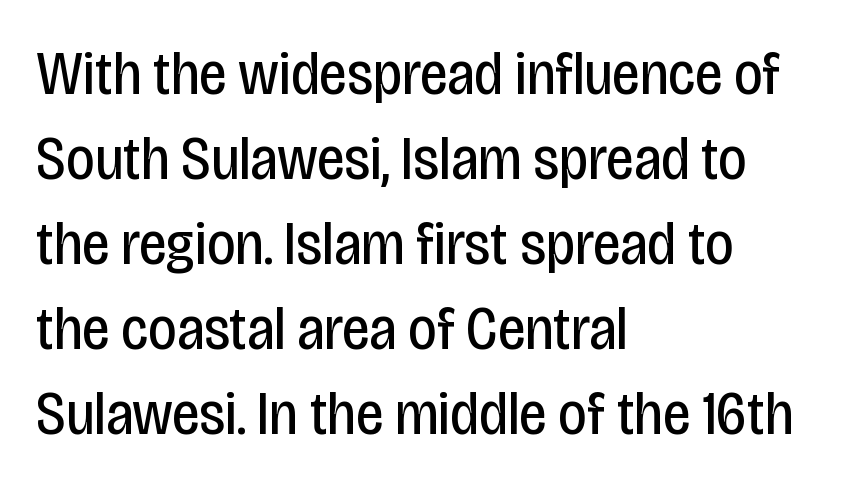
The image shows 62 px regular-weight, condensed sans-serif type, upright; set left-aligned, normal line spacing (1.37x), normal letter spacing, not underlined; low stroke contrast and a large x-height.
